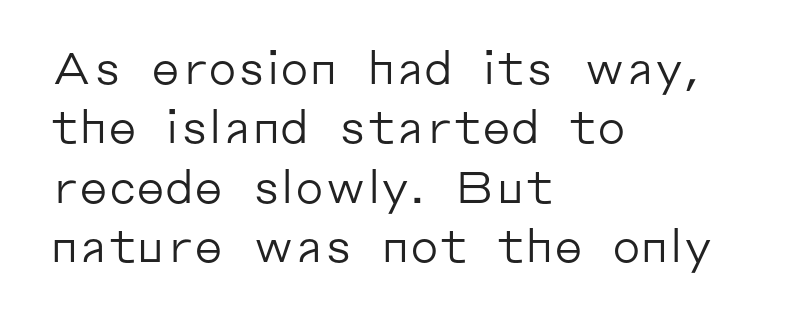
The image shows 45 px regular-weight sans-serif type, upright; set left-aligned, normal line spacing (1.32x), normal letter spacing, not underlined; low stroke contrast and a medium x-height.
